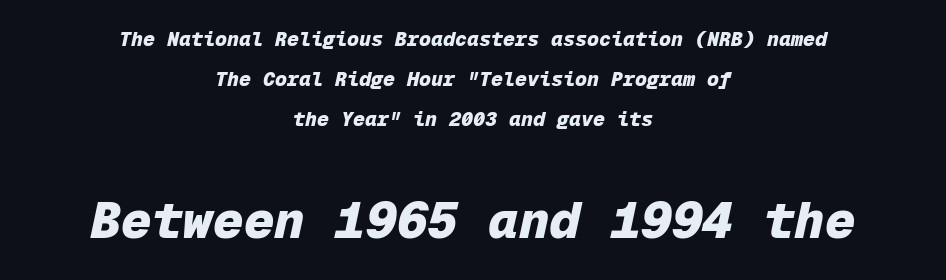
Q: Is the text bold? A: Yes.
Q: Is the text italic (slanted)? A: Yes, it leans right by about 12 degrees.
Q: Is the text underlined? A: No.
Q: How is the paragraph aligned? A: Centered.
Q: Is the spacing between letters normal or unusually wide? A: Normal.
Q: Is the spacing between lines tight, normal or loose? A: Loose.
Q: Which block of text is set in a larger size, the first (top) or the second (bottom)? A: The second (bottom) one.
Q: Width (condensed, normal, or wide)? A: Normal.
Q: Stroke contrast? A: Low.
Q: x-height? A: Medium.
Q: Monospaced? A: Yes.
